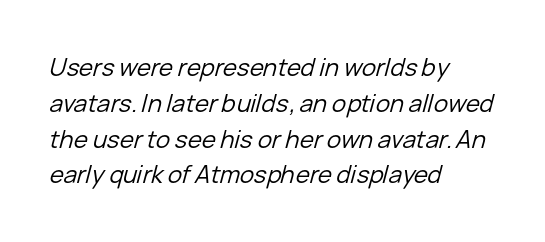
Q: Is the text bold? A: No.
Q: Is the text italic (slanted)? A: Yes, it leans right by about 15 degrees.
Q: Is the text underlined? A: No.
Q: How is the paragraph aligned? A: Left-aligned.
Q: Is the spacing between letters normal or unusually wide? A: Normal.
Q: Is the spacing between lines tight, normal or loose? A: Normal.
